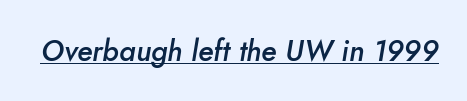
Honestly, the letter spacing is just normal — you wouldn't notice it. Glance below the letters and you will spot a drawn line. Italic: yes, the glyphs are oblique. This is moderately heavy type, rendered in semibold. This sample has the flowing, uneven cadence of proportional lettering.
